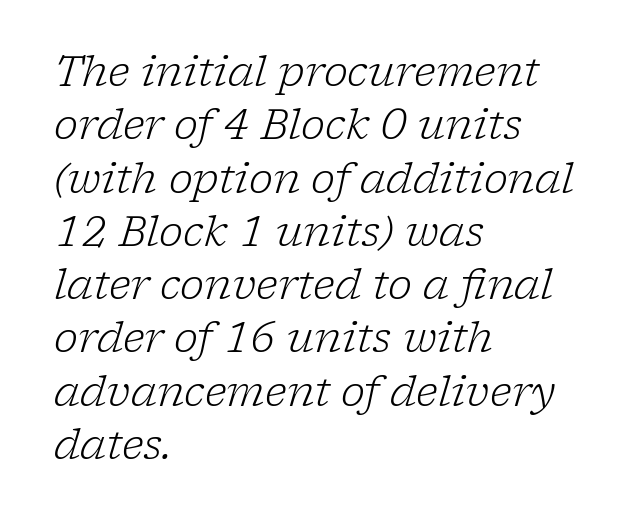
{"serif": "yes", "italic": "yes", "lean": "right", "slant_degrees": 17, "bold": "no", "weight": "light", "width": "normal", "stroke_contrast": "low", "x_height": "medium", "monospaced": "no", "underline": "no", "align": "left", "line_spacing": "normal", "line_spacing_ratio": 1.3, "letter_spacing": "normal", "letter_spacing_em": 0.0, "glyph_px": 41}
